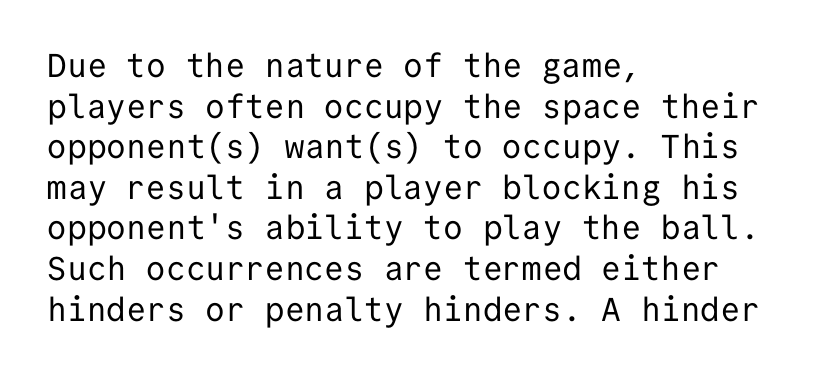
Every stem runs plumb, perpendicular to the baseline. No heavy texture on the line: the type isn't bold. The font family rendered here belongs to the sans-serif group. A classic flush-left, rag-right setting is used for this passage. Every character here occupies the same horizontal width, giving the sample a typewriter-like rhythm. The tracking reads as untouched default to a designer's eye.
